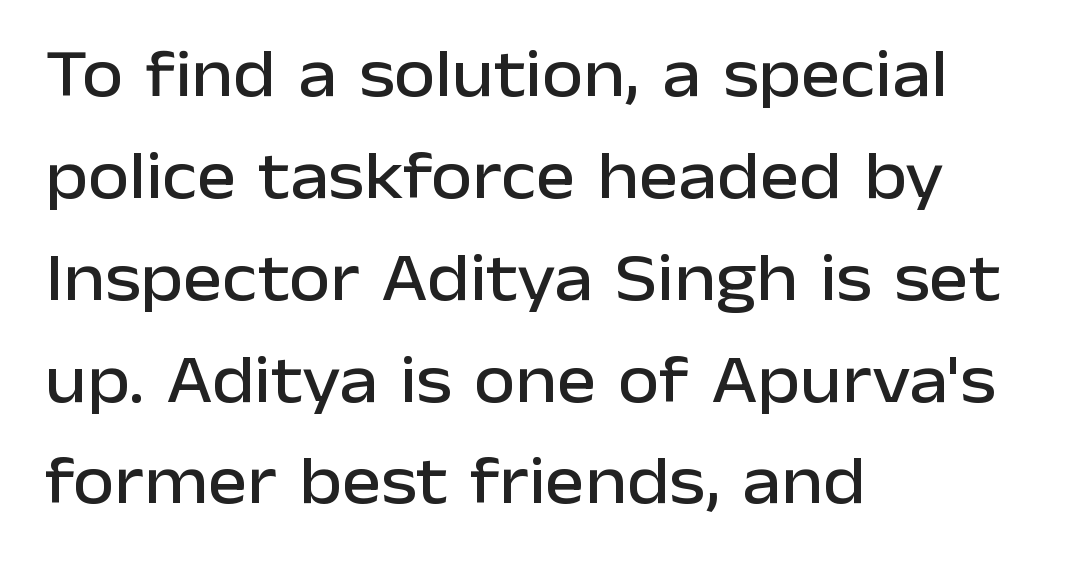
Classification — sans serif. Inter-character spacing is left at the font's built-in metrics. Proportional: the letters do not fall into vertical columns. Designer's note — italics off, roman on. Line spacing here is normal. This rendering uses left alignment, leaving the right contour irregular.
